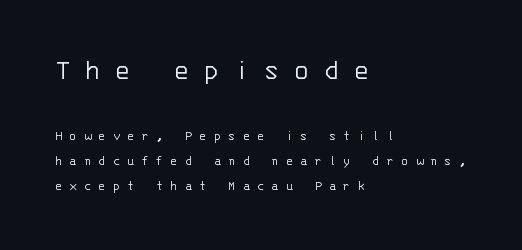
The image shows 29 px light sans-serif type, upright, monospaced; set left-aligned, line spacing 1.76x, unusually wide letter spacing (+0.49 em), not underlined; the first (top) block is 2.07x larger; low stroke contrast and a large x-height.
